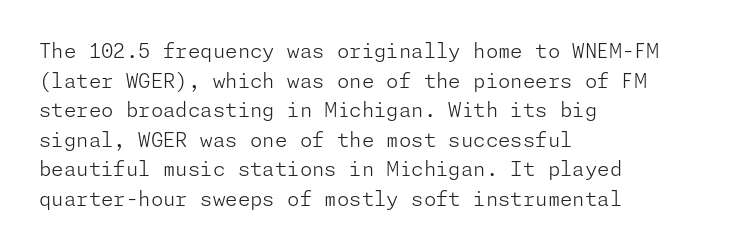
Compared with a typical body face, this is equally light or lighter still. The line texture is even and compact thanks to regular tracking. The space directly below the letters is spotless. Nope, not italic — everything's standing straight.
